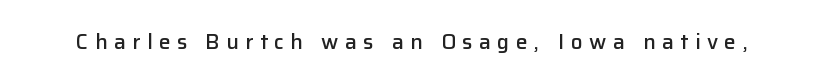
Ascenders rise straight up at ninety degrees. Letter spacing: wide. The glyphs are unaccompanied by any horizontal stroke below them. Firm but not heavy-handed strokes: this text is semibold.
